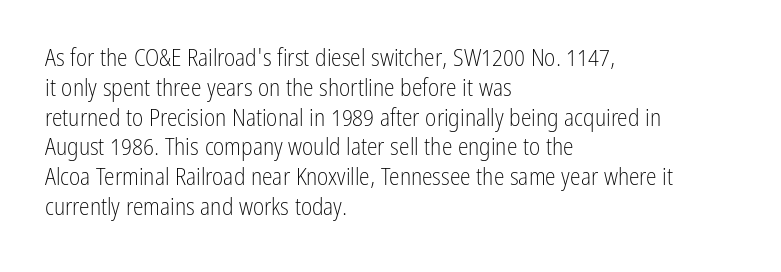
If you drew a line through each stem, it would be perfectly vertical. Tracking value appears to be zero — textbook default spacing. The rag falls on the right side of this text block. The face looks like a standard text weight, possibly lighter. The string is rendered with underlining switched off.
